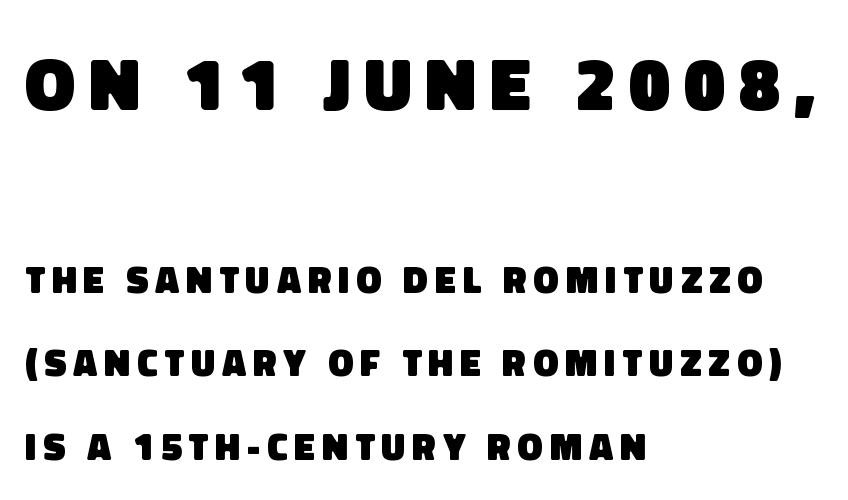
Leading: increased. The string is rendered with underlining switched off. The glyphs have the mass of a bold cut. This rendering uses left alignment, leaving the right contour irregular. Regarding serifs, this sample does without them. These lines are rendered in a variable-pitch font.
